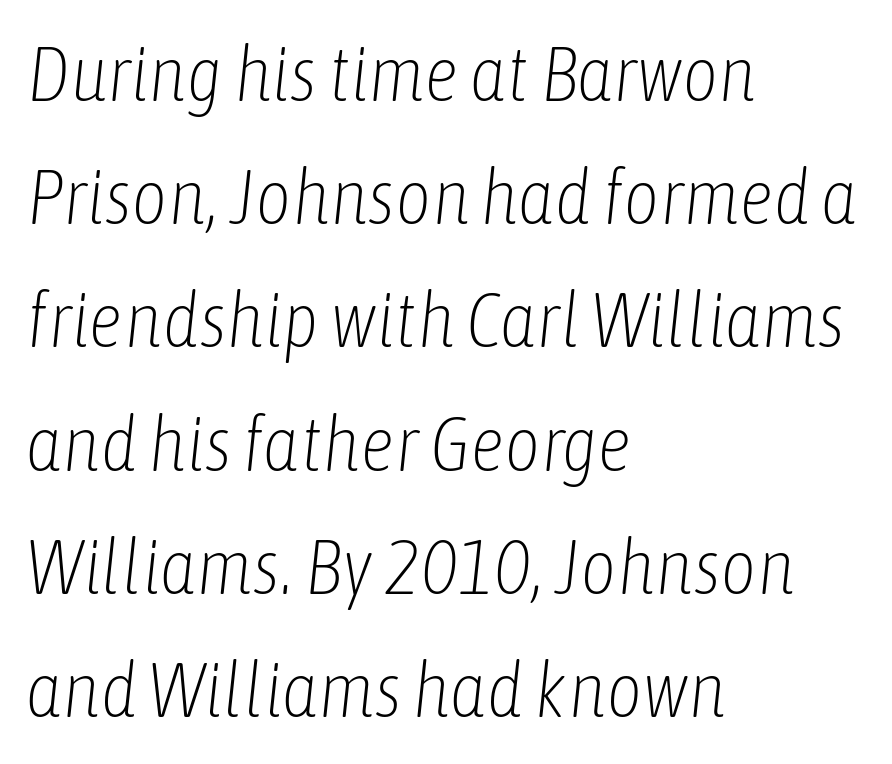
Q: Is the text bold? A: No.
Q: Is the text italic (slanted)? A: Yes, it leans right by about 6 degrees.
Q: Is the text underlined? A: No.
Q: How is the paragraph aligned? A: Left-aligned.
Q: Is the spacing between letters normal or unusually wide? A: Normal.
Q: Is the spacing between lines tight, normal or loose? A: Normal.
Q: Width (condensed, normal, or wide)? A: Condensed.
Q: Stroke contrast? A: Low.
Q: x-height? A: Medium.
Q: Monospaced? A: No.
